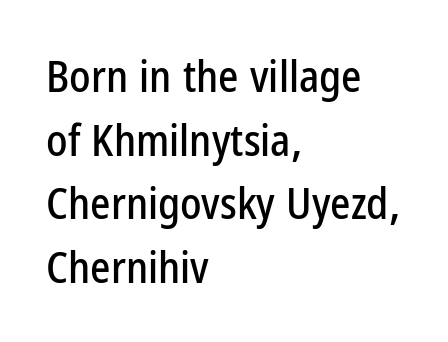
{"serif": "no", "italic": "no", "width": "condensed", "stroke_contrast": "low", "x_height": "medium", "monospaced": "no", "underline": "no", "align": "left", "line_spacing": "normal", "line_spacing_ratio": 1.48, "letter_spacing": "normal", "letter_spacing_em": 0.0, "glyph_px": 43}
